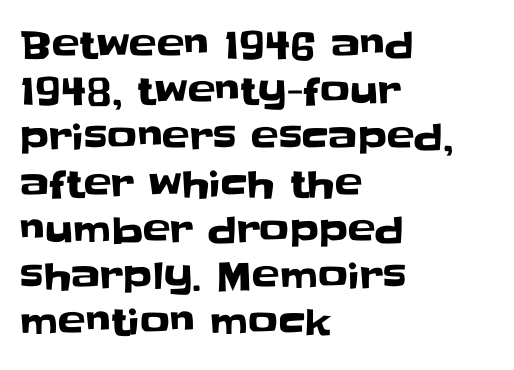
Q: Is the text italic (slanted)? A: No, it is upright.
Q: Is the typeface a serif or a sans-serif typeface? A: Sans-serif.
Q: Is the text underlined? A: No.
Q: How is the paragraph aligned? A: Left-aligned.
Q: Is the spacing between letters normal or unusually wide? A: Normal.
Q: Is the spacing between lines tight, normal or loose? A: Normal.
Q: Width (condensed, normal, or wide)? A: Normal.
Q: Stroke contrast? A: Low.
Q: x-height? A: Large.
Q: Monospaced? A: No.
